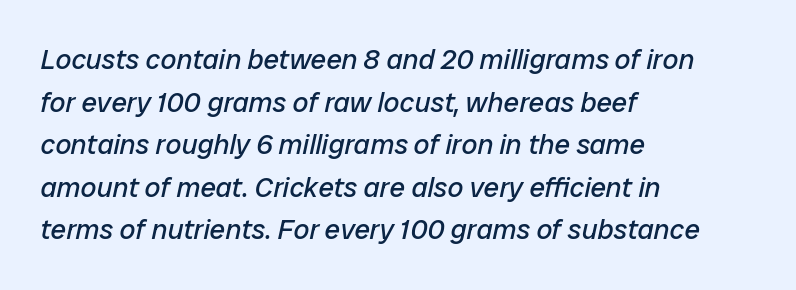
{"italic": "yes", "lean": "right", "slant_degrees": 12, "bold": "no", "weight": "regular", "width": "normal", "stroke_contrast": "low", "x_height": "medium", "monospaced": "no", "underline": "no", "align": "left", "line_spacing": "normal", "line_spacing_ratio": 1.52, "letter_spacing": "normal", "letter_spacing_em": 0.0, "glyph_px": 28}
